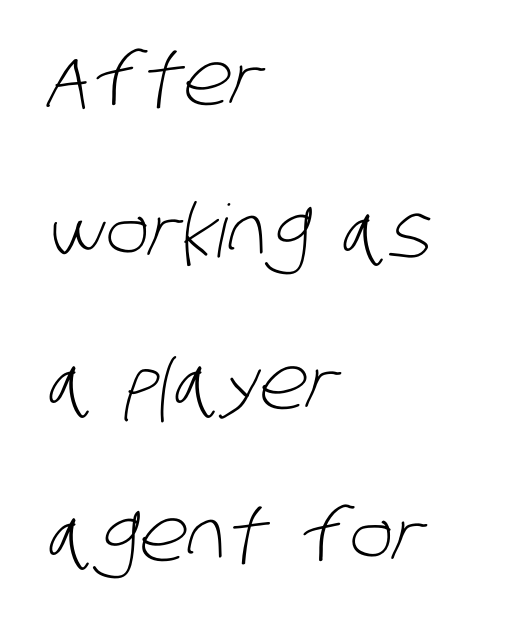
Honestly, there is no underline to notice here at all. Regarding leading, the lines here are spaced well apart. Each stroke keeps to a modest, everyday thickness or less. Is this a sans? Yes — the strokes have no serifs. Between one letter and the next there's only the usual sliver of space.
